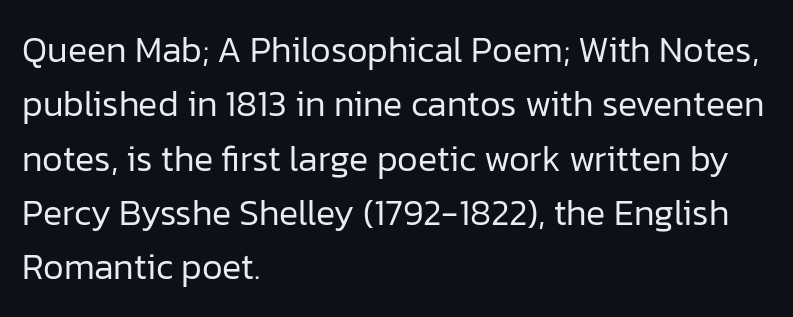
Decoration check: the copy has no underline. Quick note: interline space is typical. Spacing verdict: proportional, widths tailored to each character. Is there any slant? The stems are plumb. Stems and bowls with no extra thickness — not bold.
